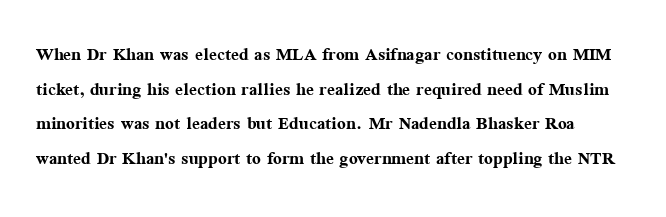
The type sits square on the baseline with zero lean. How would I describe the line gaps? Plain and ordinary. The glyphs have the mass of a bold cut. A typesetter would call this zero additional tracking. The area under the type is left untouched.
